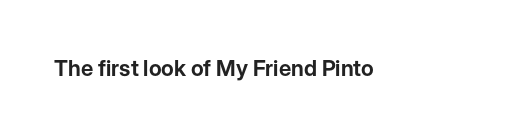
Tall strokes in this sample are plumb rather than angled. Short note: letters normally spaced. Lines of text with bare space underneath.
